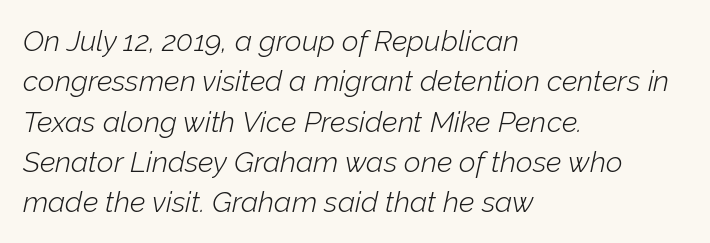
The specimen reads as italic at a glance. You could call the tracking neutral — neither tight nor loose. The rag falls on the right side of this text block. The font is comparable to plain body text, perhaps lighter.
